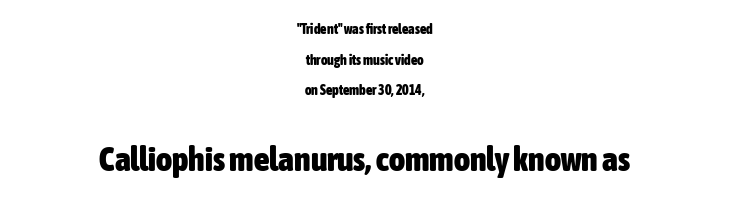
{"serif": "no", "italic": "no", "bold": "yes", "weight": "heavy", "width": "condensed", "stroke_contrast": "low", "x_height": "medium", "monospaced": "no", "underline": "no", "align": "center", "line_spacing": "loose", "line_spacing_ratio": 2.19, "letter_spacing": "normal", "letter_spacing_em": 0.0, "larger_block": "second", "size_ratio": 2.43, "glyph_px": 34}
